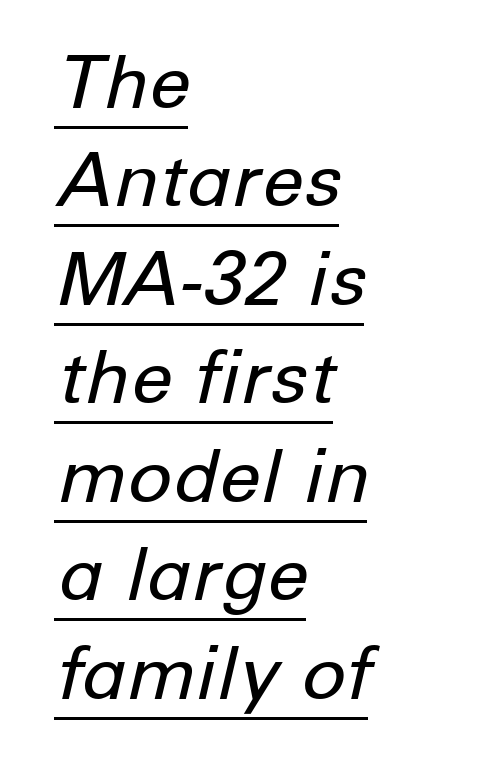
The image shows 74 px regular-weight type, italic (leaning right); set left-aligned, normal line spacing (1.33x), normal letter spacing, underlined; low stroke contrast and a medium x-height.
